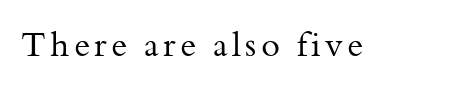
Spacing verdict: proportional, widths tailored to each character. Examine the stroke ends and you'll spot serifs. The passage shown is not bold in any degree. Upright lettering throughout.
